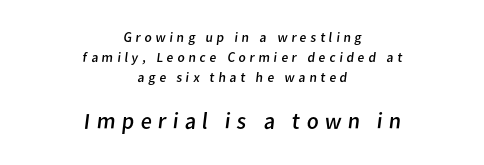
Q: Is the text bold? A: No.
Q: Is the text underlined? A: No.
Q: How is the paragraph aligned? A: Centered.
Q: Is the spacing between letters normal or unusually wide? A: Unusually wide.
Q: Is the spacing between lines tight, normal or loose? A: Normal.
Q: Which block of text is set in a larger size, the first (top) or the second (bottom)? A: The second (bottom) one.
